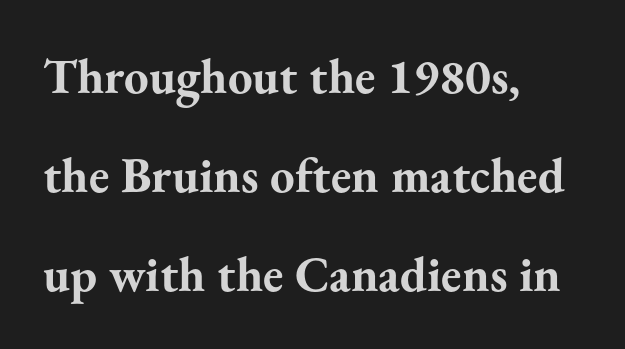
Q: Is the text bold? A: Yes.
Q: Is the text italic (slanted)? A: No, it is upright.
Q: Is the typeface a serif or a sans-serif typeface? A: Serif.
Q: Is the text underlined? A: No.
Q: How is the paragraph aligned? A: Left-aligned.
Q: Is the spacing between letters normal or unusually wide? A: Normal.
Q: Is the spacing between lines tight, normal or loose? A: Loose.
Q: Width (condensed, normal, or wide)? A: Normal.
Q: Stroke contrast? A: Medium.
Q: x-height? A: Small.
Q: Monospaced? A: No.
